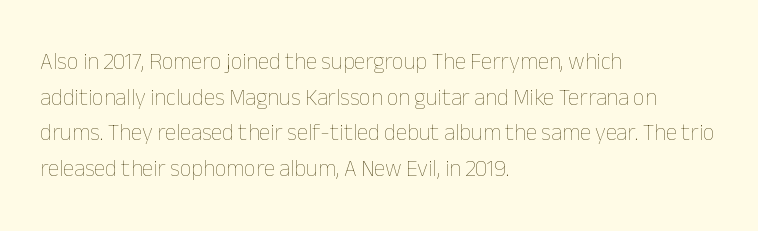
Baseline-to-baseline distance is the conventional proportion of letter height. The passage is arranged the way most books set body copy — flush left. The glyphs are unaccompanied by any horizontal stroke below them. The gaps between neighbouring characters are ordinary and unremarkable.
